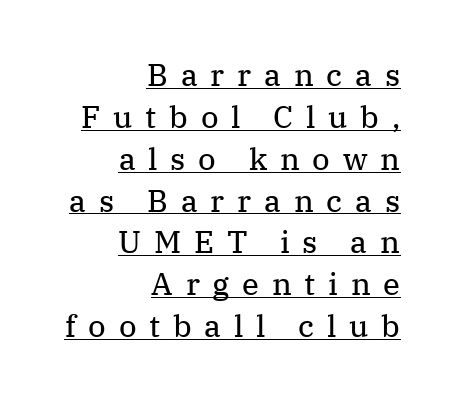
Q: Is the text bold? A: No.
Q: Is the text italic (slanted)? A: No, it is upright.
Q: Is the typeface a serif or a sans-serif typeface? A: Serif.
Q: Is the text underlined? A: Yes.
Q: How is the paragraph aligned? A: Right-aligned.
Q: Is the spacing between letters normal or unusually wide? A: Unusually wide.
Q: Is the spacing between lines tight, normal or loose? A: Normal.
Q: Width (condensed, normal, or wide)? A: Normal.
Q: Stroke contrast? A: Medium.
Q: x-height? A: Medium.
Q: Monospaced? A: No.
